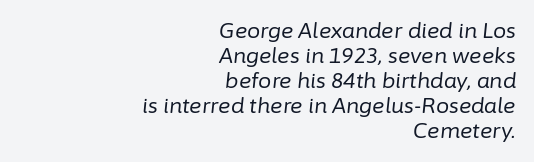
{"italic": "yes", "lean": "right", "slant_degrees": 6, "bold": "no", "underline": "no", "align": "right", "line_spacing_ratio": 1.19, "letter_spacing": "normal", "letter_spacing_em": 0.0, "glyph_px": 21}
